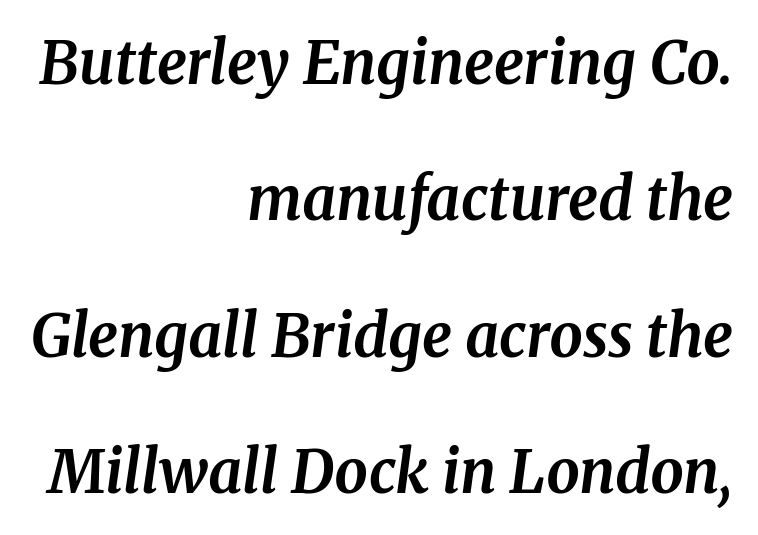
Q: Is the text bold? A: Yes.
Q: Is the text italic (slanted)? A: Yes, it leans right by about 8 degrees.
Q: Is the typeface a serif or a sans-serif typeface? A: Serif.
Q: Is the text underlined? A: No.
Q: How is the paragraph aligned? A: Right-aligned.
Q: Is the spacing between letters normal or unusually wide? A: Normal.
Q: Is the spacing between lines tight, normal or loose? A: Loose.
Q: Width (condensed, normal, or wide)? A: Normal.
Q: Stroke contrast? A: Medium.
Q: x-height? A: Medium.
Q: Monospaced? A: No.
